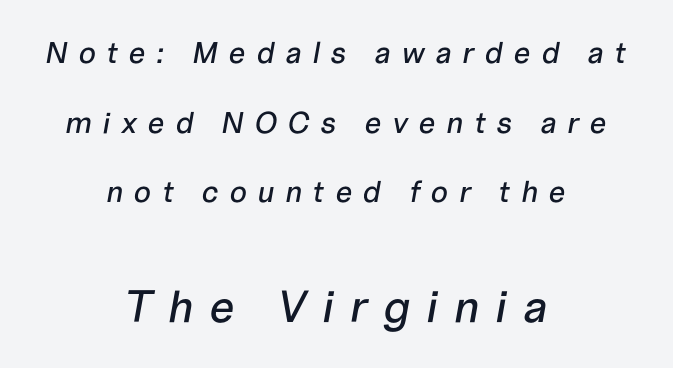
{"italic": "yes", "lean": "right", "slant_degrees": 10, "width": "normal", "stroke_contrast": "low", "x_height": "medium", "monospaced": "no", "underline": "no", "align": "center", "line_spacing": "loose", "line_spacing_ratio": 2.32, "letter_spacing": "wide", "letter_spacing_em": 0.35, "larger_block": "second", "size_ratio": 1.5, "glyph_px": 45}
